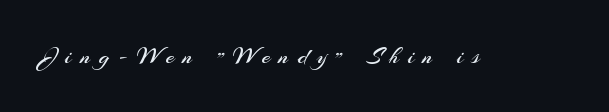
Q: Is the text bold? A: No.
Q: Is the text italic (slanted)? A: Yes.
Q: Is the text underlined? A: No.
Q: Is the spacing between letters normal or unusually wide? A: Unusually wide.
